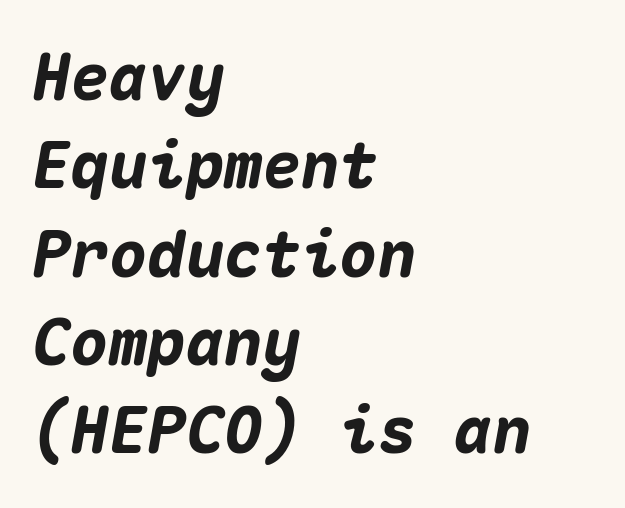
The image shows 64 px heavy type, italic (leaning right), monospaced; set left-aligned, normal line spacing (1.38x), normal letter spacing, not underlined; medium stroke contrast and a medium x-height.
